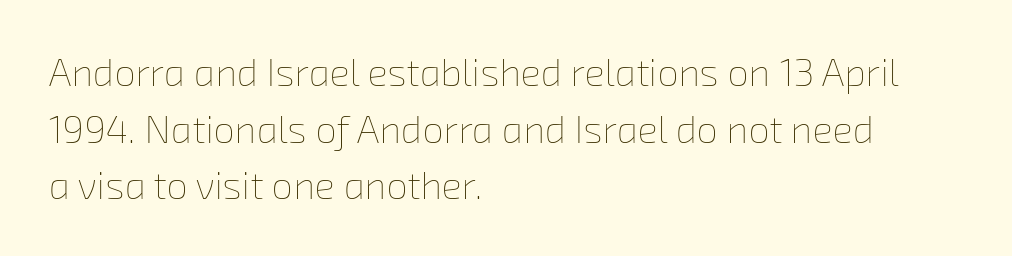
{"bold": "no", "weight": "thin", "width": "normal", "stroke_contrast": "low", "x_height": "medium", "monospaced": "no", "underline": "no", "align": "left", "line_spacing": "normal", "line_spacing_ratio": 1.49, "letter_spacing": "normal", "letter_spacing_em": 0.0, "glyph_px": 38}
